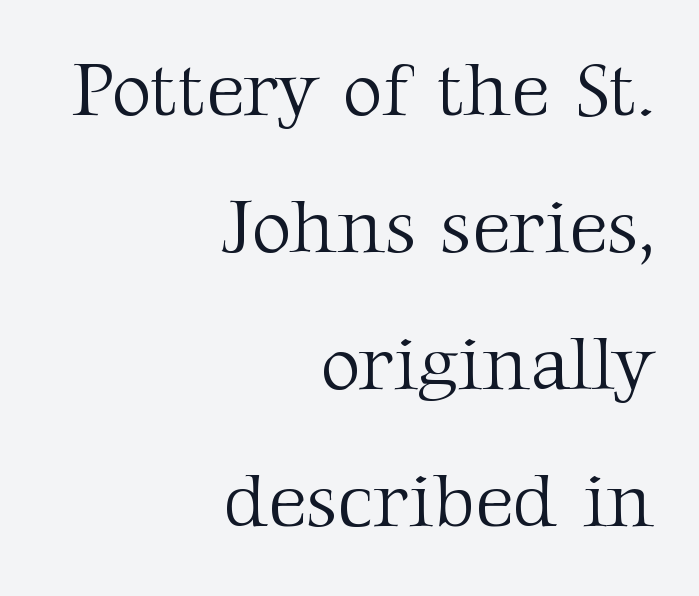
The image shows 77 px light serif type, upright; set right-aligned, line spacing 1.78x, normal letter spacing, not underlined; medium stroke contrast and a medium x-height.
